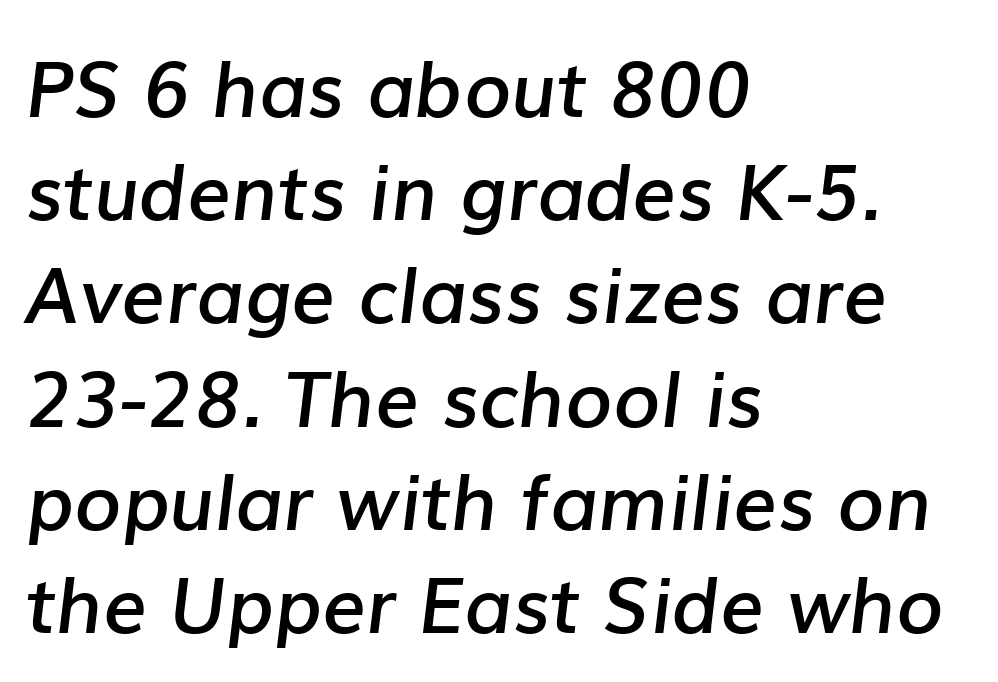
Q: Is the text bold? A: Semi-bold.
Q: Is the text italic (slanted)? A: Yes, it leans right by about 7 degrees.
Q: Is the text underlined? A: No.
Q: How is the paragraph aligned? A: Left-aligned.
Q: Is the spacing between letters normal or unusually wide? A: Normal.
Q: Is the spacing between lines tight, normal or loose? A: Normal.
Q: Width (condensed, normal, or wide)? A: Normal.
Q: Stroke contrast? A: Low.
Q: x-height? A: Medium.
Q: Monospaced? A: No.
